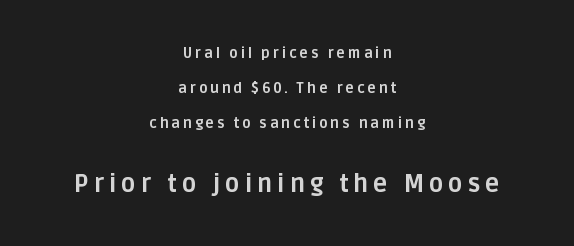
Q: Is the text bold? A: Yes.
Q: Is the text italic (slanted)? A: No, it is upright.
Q: Is the text underlined? A: No.
Q: How is the paragraph aligned? A: Centered.
Q: Is the spacing between letters normal or unusually wide? A: Unusually wide.
Q: Is the spacing between lines tight, normal or loose? A: Loose.
Q: Which block of text is set in a larger size, the first (top) or the second (bottom)? A: The second (bottom) one.
